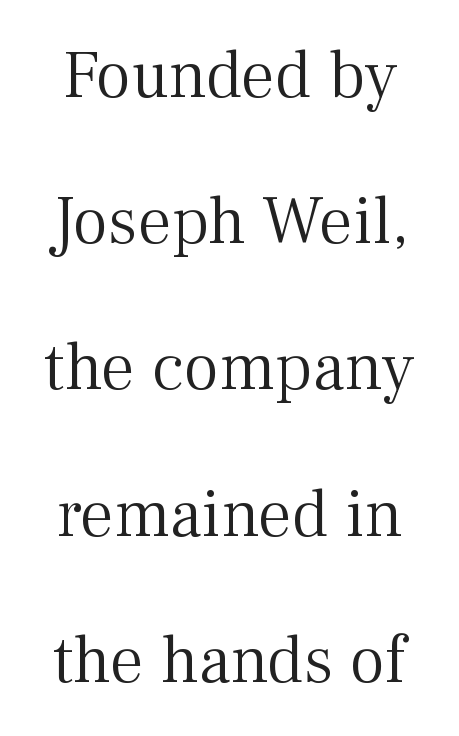
Q: Is the text bold? A: No.
Q: Is the text italic (slanted)? A: No, it is upright.
Q: Is the typeface a serif or a sans-serif typeface? A: Serif.
Q: Is the text underlined? A: No.
Q: Is the spacing between letters normal or unusually wide? A: Normal.
Q: Is the spacing between lines tight, normal or loose? A: Loose.
Q: Width (condensed, normal, or wide)? A: Normal.
Q: Stroke contrast? A: Medium.
Q: x-height? A: Medium.
Q: Monospaced? A: No.
